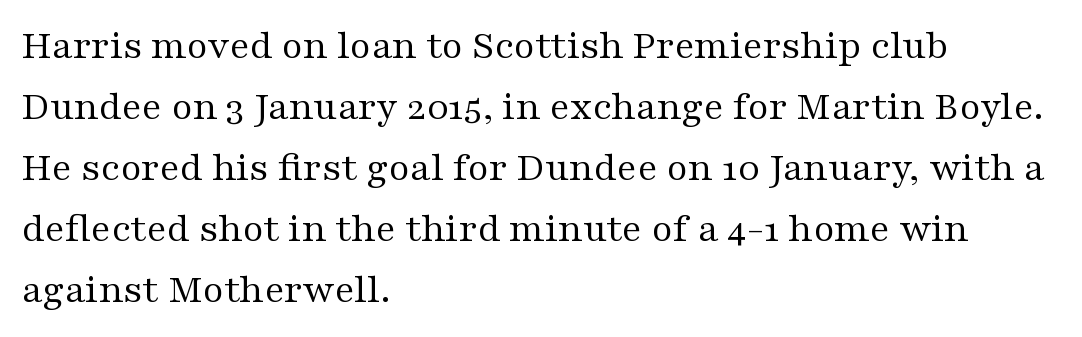
{"serif": "yes", "italic": "no", "bold": "no", "weight": "regular", "width": "wide", "stroke_contrast": "medium", "x_height": "medium", "monospaced": "no", "underline": "no", "align": "left", "line_spacing": "normal", "line_spacing_ratio": 1.49, "letter_spacing": "normal", "letter_spacing_em": 0.0, "glyph_px": 41}
